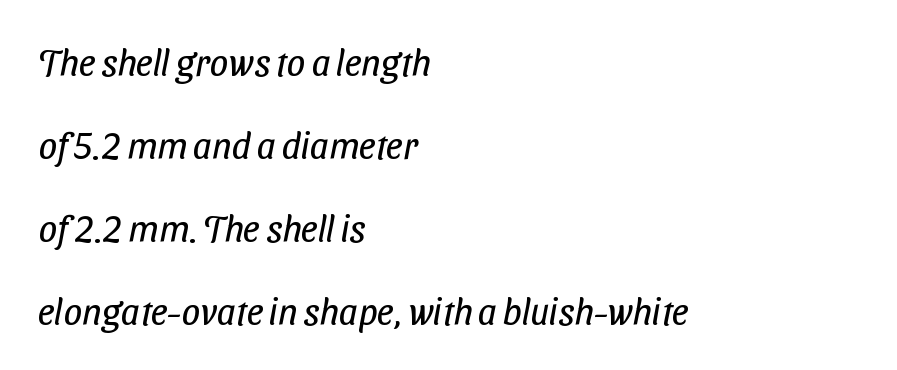
{"serif": "no", "bold": "no", "weight": "regular", "width": "condensed", "stroke_contrast": "low", "x_height": "medium", "monospaced": "no", "underline": "no", "align": "left", "line_spacing": "loose", "line_spacing_ratio": 2.24, "letter_spacing": "normal", "letter_spacing_em": 0.0, "glyph_px": 37}
